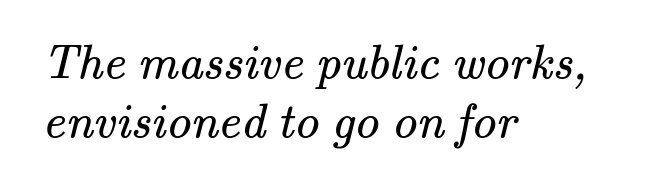
Q: Is the text bold? A: No.
Q: Is the typeface a serif or a sans-serif typeface? A: Serif.
Q: Is the text underlined? A: No.
Q: How is the paragraph aligned? A: Left-aligned.
Q: Is the spacing between letters normal or unusually wide? A: Normal.
Q: Width (condensed, normal, or wide)? A: Normal.
Q: Stroke contrast? A: Medium.
Q: x-height? A: Small.
Q: Monospaced? A: No.
